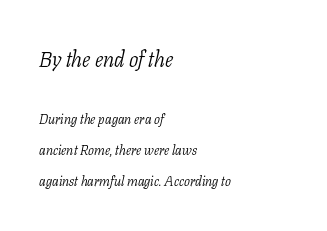
The image shows 22 px text type, italic (leaning right); set left-aligned, loose line spacing (2.23x), normal letter spacing, not underlined; the first (top) block is 1.57x larger.
